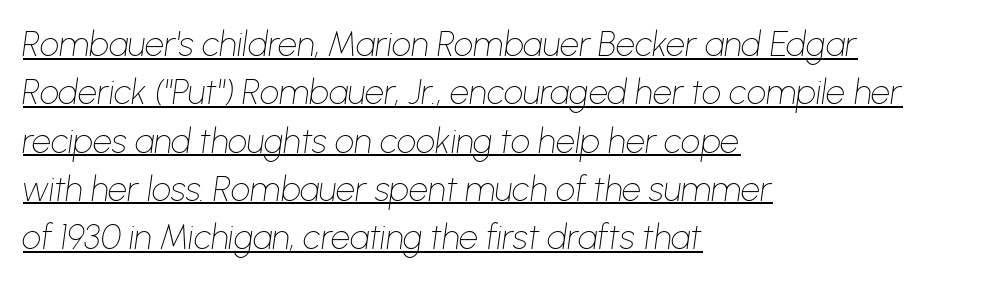
Slant detected: the letters are inclined. A quiet, ordinary-to-light weight characterises the typeface. The rendering uses the underline text-decoration. The face used here is proportionally spaced, like ordinary book or web type.
